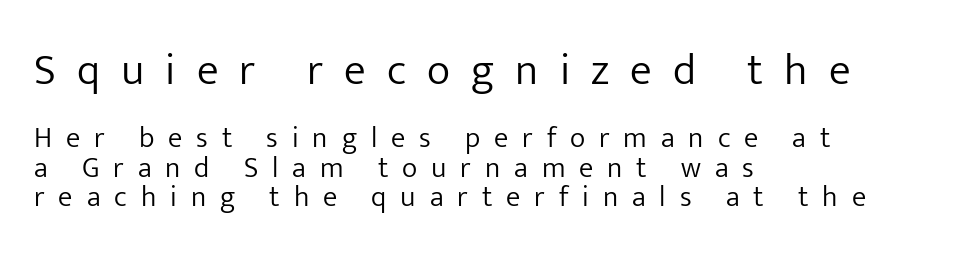
The image shows 44 px light sans-serif type, upright; set left-aligned, tight line spacing (1.02x), unusually wide letter spacing (+0.48 em), not underlined; the first (top) block is 1.52x larger; low stroke contrast and a medium x-height.
